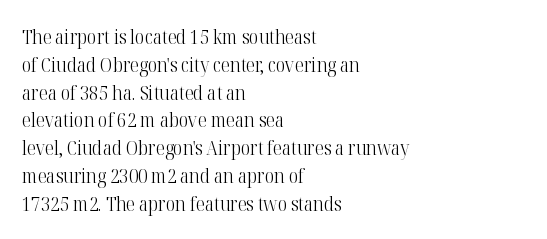
The image shows 20 px text type, upright; set left-aligned, normal line spacing (1.39x), normal letter spacing, not underlined.
